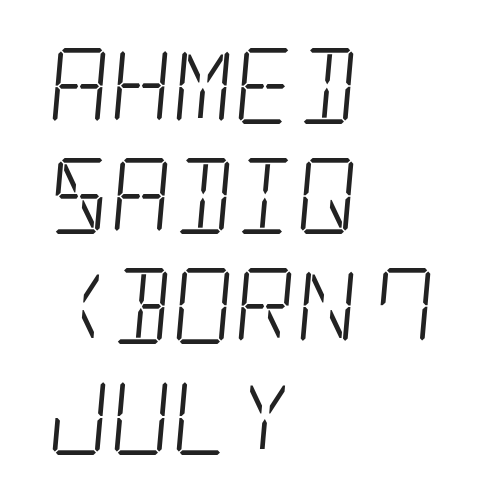
Layout note: lines flush left. Descender tails drop into unmarked territory. Each new line begins a customary step beneath the previous one. Old-style or modern, the face here clearly has serifs. Is the type heavy? It reads as light-to-regular instead. The line texture is even and compact thanks to regular tracking.
